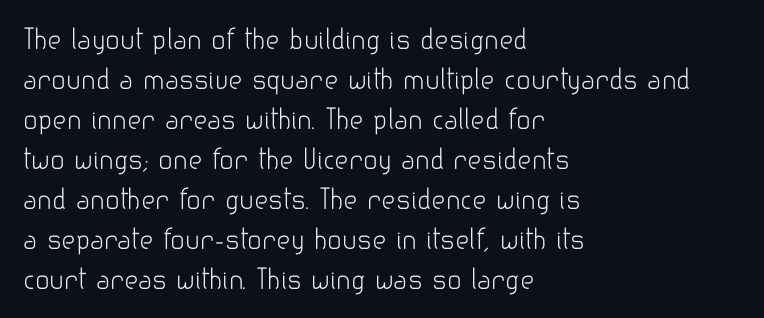
Q: Is the text bold? A: No.
Q: Is the text italic (slanted)? A: No, it is upright.
Q: Is the text underlined? A: No.
Q: How is the paragraph aligned? A: Left-aligned.
Q: Is the spacing between letters normal or unusually wide? A: Normal.
Q: Is the spacing between lines tight, normal or loose? A: Normal.
